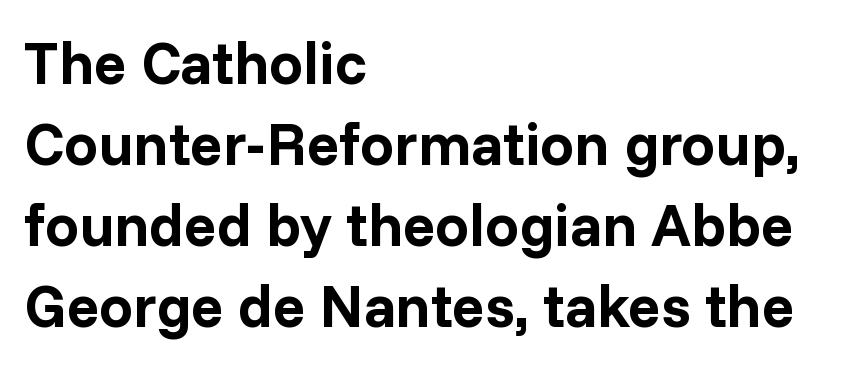
{"serif": "no", "italic": "no", "bold": "yes", "weight": "bold", "width": "normal", "stroke_contrast": "low", "x_height": "medium", "monospaced": "no", "underline": "no", "align": "left", "line_spacing": "normal", "line_spacing_ratio": 1.35, "letter_spacing": "normal", "letter_spacing_em": 0.0, "glyph_px": 60}
